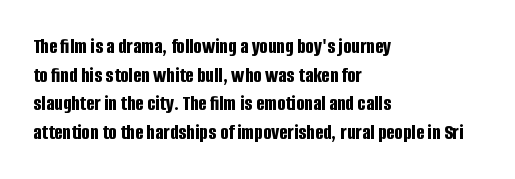
{"italic": "no", "bold": "yes", "underline": "no", "align": "left", "line_spacing": "normal", "line_spacing_ratio": 1.3, "letter_spacing": "normal", "letter_spacing_em": 0.0, "glyph_px": 22}
